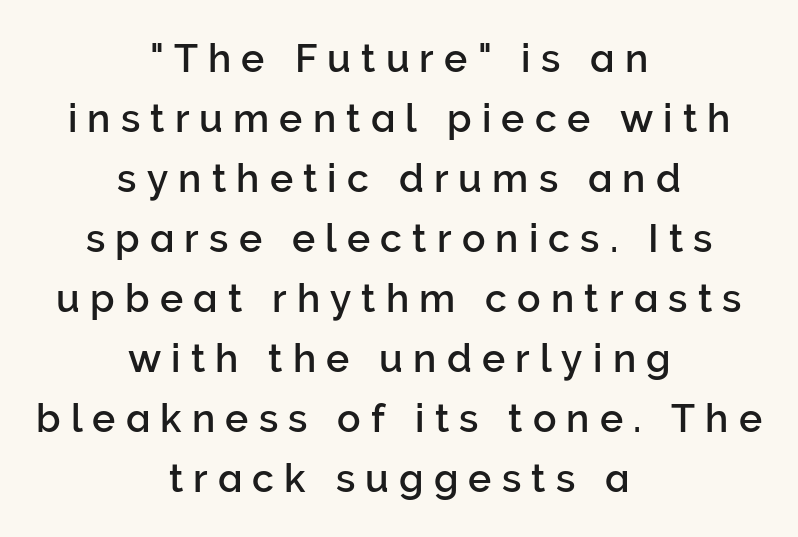
{"serif": "no", "italic": "no", "width": "normal", "stroke_contrast": "low", "x_height": "medium", "monospaced": "no", "underline": "no", "align": "center", "line_spacing": "normal", "line_spacing_ratio": 1.54, "letter_spacing": "wide", "letter_spacing_em": 0.26, "glyph_px": 39}
